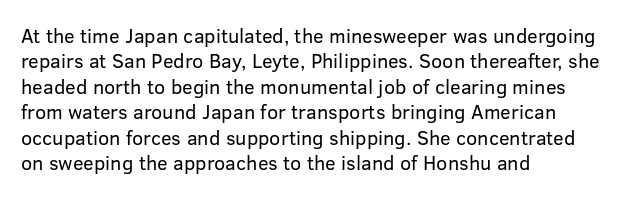
Q: Is the text bold? A: No.
Q: Is the text italic (slanted)? A: No, it is upright.
Q: Is the text underlined? A: No.
Q: How is the paragraph aligned? A: Left-aligned.
Q: Is the spacing between letters normal or unusually wide? A: Normal.
Q: Is the spacing between lines tight, normal or loose? A: Normal.
